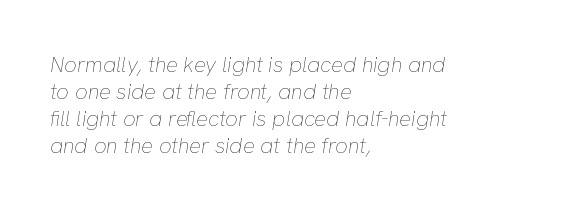
Q: Is the text bold? A: No.
Q: Is the text italic (slanted)? A: Yes, it leans right by about 8 degrees.
Q: Is the text underlined? A: No.
Q: How is the paragraph aligned? A: Left-aligned.
Q: Is the spacing between letters normal or unusually wide? A: Normal.
